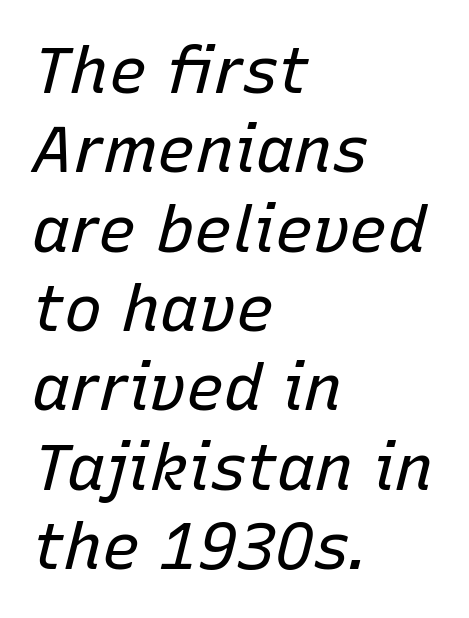
Q: Is the text bold? A: No.
Q: Is the text italic (slanted)? A: Yes, it leans right by about 15 degrees.
Q: Is the text underlined? A: No.
Q: How is the paragraph aligned? A: Left-aligned.
Q: Is the spacing between letters normal or unusually wide? A: Normal.
Q: Width (condensed, normal, or wide)? A: Normal.
Q: Stroke contrast? A: Low.
Q: x-height? A: Medium.
Q: Monospaced? A: No.
